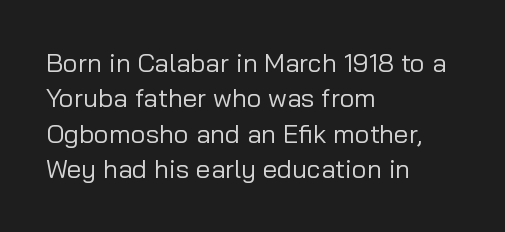
Vertically, the passage feels balanced, rows spaced as you'd expect. No italicization has been applied; the sample stays upright. A bare baseline throughout the passage. Think standard paragraph weight, or any step lighter than that.
